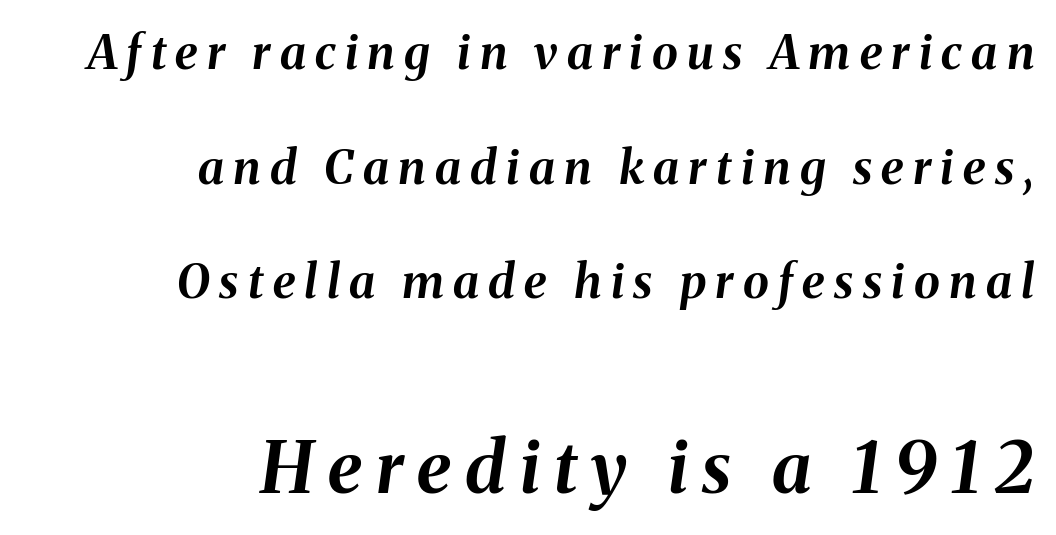
The image shows 71 px bold type, italic (leaning right); set right-aligned, loose line spacing (2.44x), unusually wide letter spacing (+0.2 em), not underlined; the second (bottom) block is 1.51x larger; medium stroke contrast and a medium x-height.
